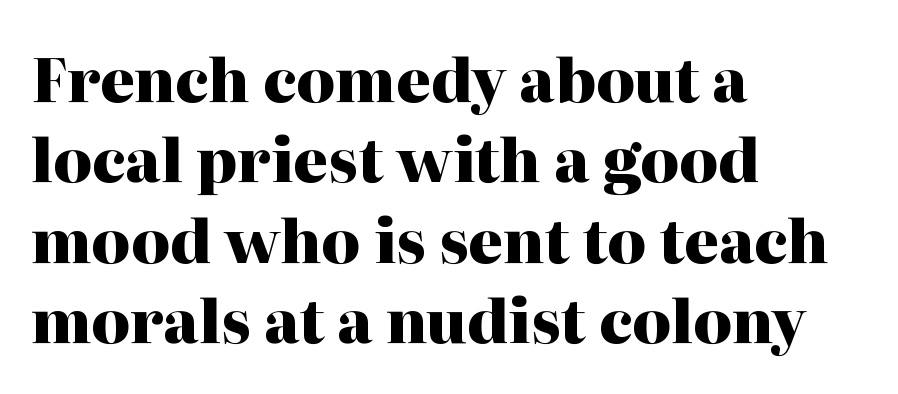
{"serif": "yes", "italic": "no", "bold": "yes", "weight": "heavy", "width": "normal", "stroke_contrast": "high", "x_height": "medium", "monospaced": "no", "underline": "no", "align": "left", "line_spacing": "normal", "line_spacing_ratio": 1.34, "letter_spacing": "normal", "letter_spacing_em": 0.0, "glyph_px": 60}
